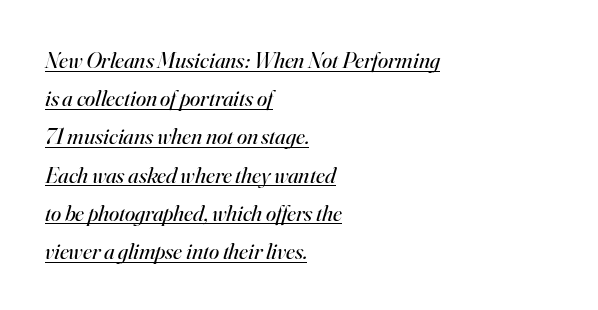
{"italic": "yes", "lean": "right", "slant_degrees": 16, "bold": "no", "underline": "yes", "align": "left", "line_spacing": "normal", "line_spacing_ratio": 1.66, "letter_spacing": "normal", "letter_spacing_em": 0.0, "glyph_px": 23}
